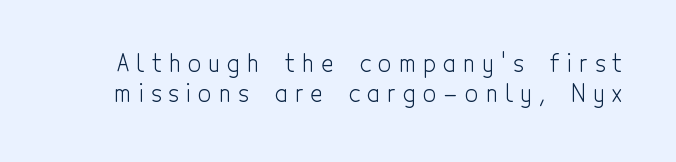
Reading down the column, the eye jumps a familiar distance to each next line. What stands out about the letter spacing? Its width — letters are far apart. The font sits on the lighter half of the weight spectrum, regular included. The axis of the letterforms is exactly vertical. The baseline area is clear.
